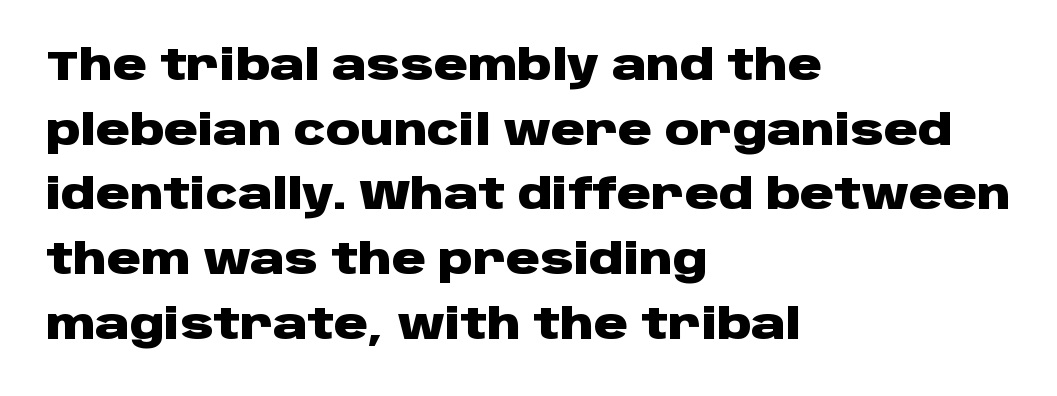
On the weight axis this lands at bold, roughly 700. A classic flush-left, rag-right setting is used for this passage. The letters sit at their default tracking, neither squeezed nor spread. A bare baseline throughout the passage. Vertically, the passage feels balanced, rows spaced as you'd expect.
